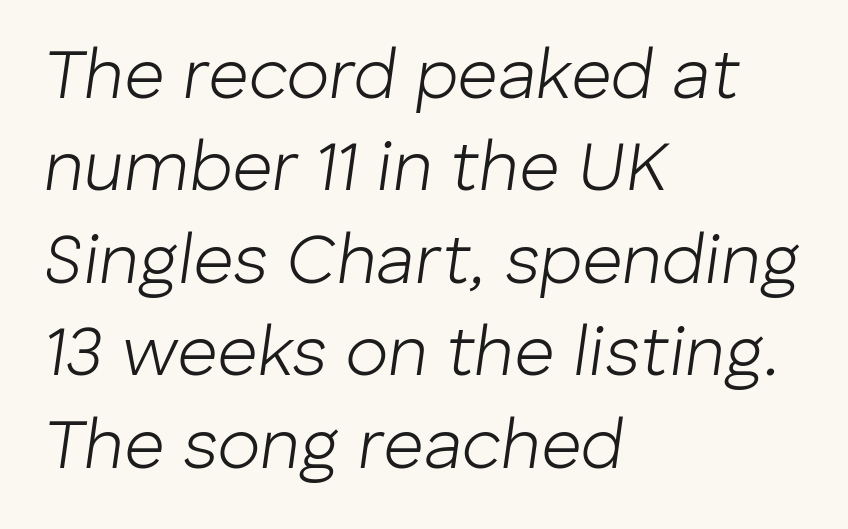
Q: Is the text bold? A: No.
Q: Is the text italic (slanted)? A: Yes, it leans right by about 8 degrees.
Q: Is the text underlined? A: No.
Q: How is the paragraph aligned? A: Left-aligned.
Q: Is the spacing between letters normal or unusually wide? A: Normal.
Q: Is the spacing between lines tight, normal or loose? A: Normal.
Q: Width (condensed, normal, or wide)? A: Normal.
Q: Stroke contrast? A: Low.
Q: x-height? A: Medium.
Q: Monospaced? A: No.
